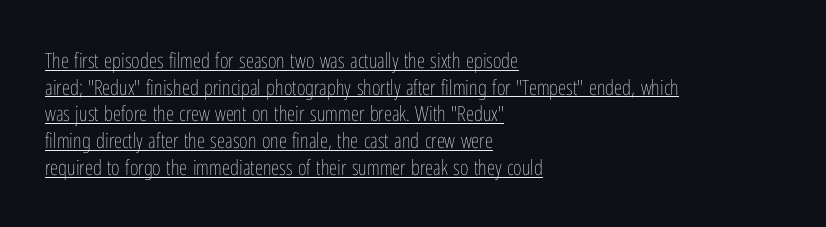
{"italic": "no", "bold": "no", "underline": "yes", "align": "left", "line_spacing": "normal", "line_spacing_ratio": 1.27, "letter_spacing": "normal", "letter_spacing_em": 0.0, "glyph_px": 21}
